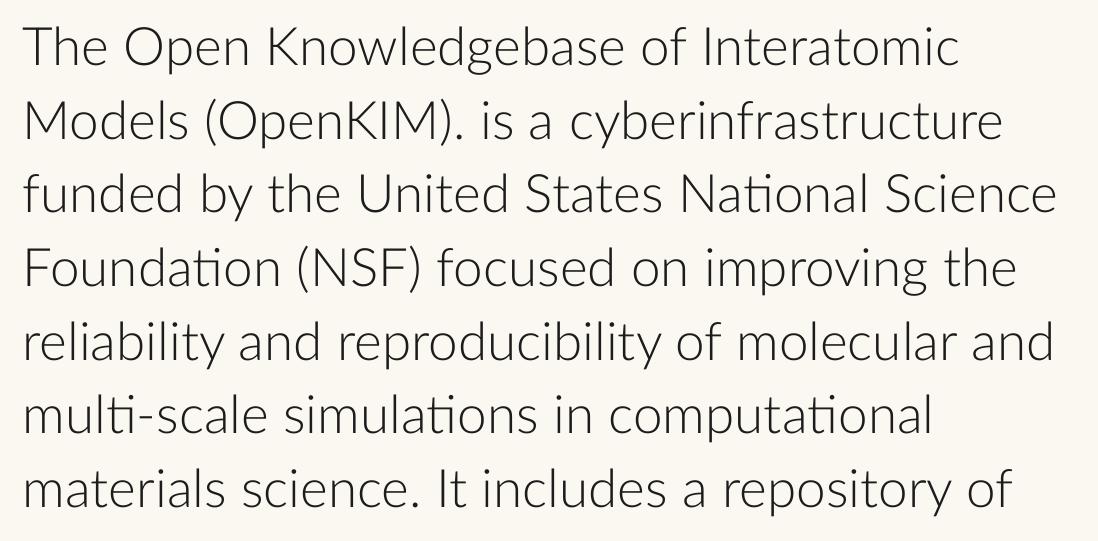
Q: Is the text bold? A: No.
Q: Is the text italic (slanted)? A: No, it is upright.
Q: Is the typeface a serif or a sans-serif typeface? A: Sans-serif.
Q: Is the text underlined? A: No.
Q: How is the paragraph aligned? A: Left-aligned.
Q: Is the spacing between letters normal or unusually wide? A: Normal.
Q: Is the spacing between lines tight, normal or loose? A: Normal.
Q: Width (condensed, normal, or wide)? A: Normal.
Q: Stroke contrast? A: Low.
Q: x-height? A: Medium.
Q: Monospaced? A: No.
